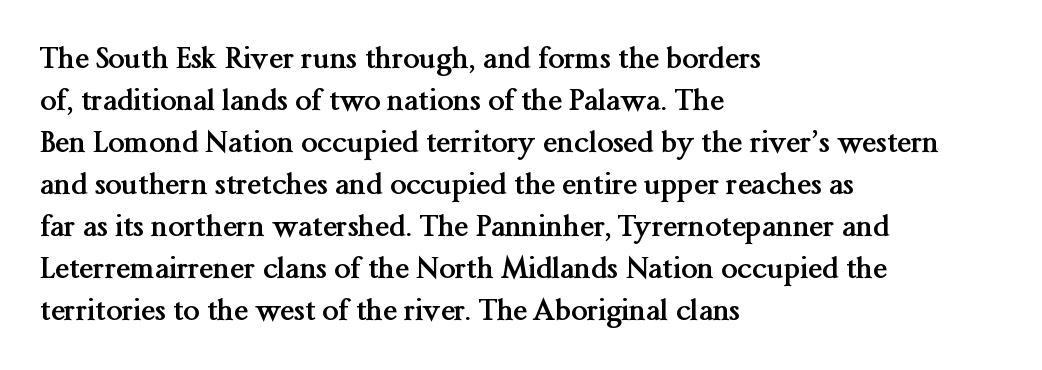
Underlining? Definitely not there. Are there feet on the stems? There are — it's a serif. Spacing between characters is what you'd get straight out of the box. Spacing verdict: proportional, widths tailored to each character.
